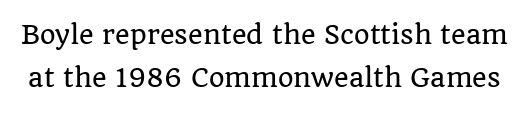
The space directly below the letters is spotless. Ordinary non-slanted type is in use. Standard letterfit; no display-style spreading of the glyphs.
